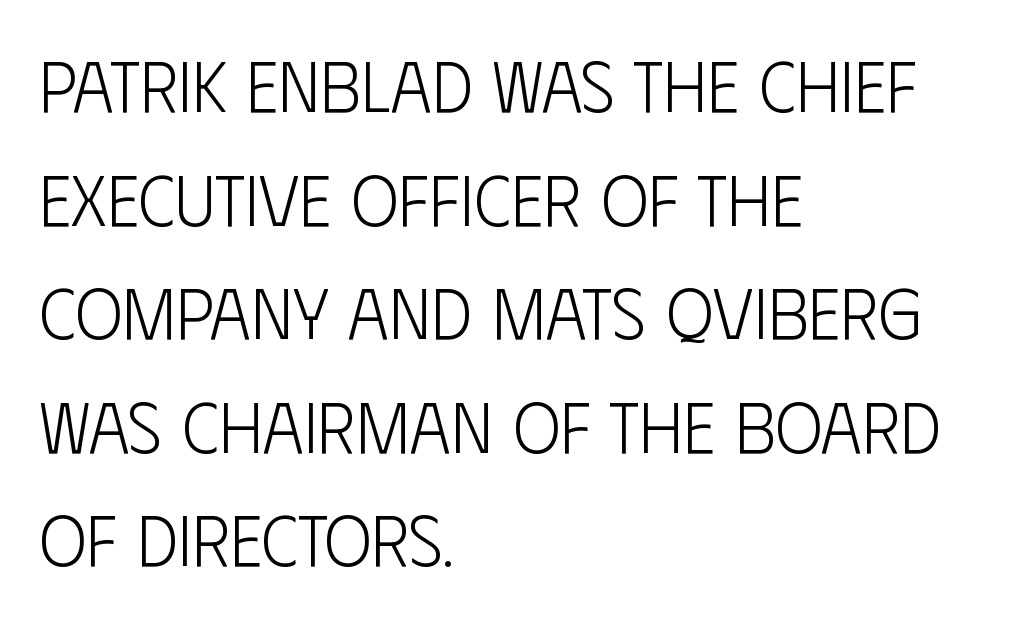
Q: Is the text bold? A: No.
Q: Is the text italic (slanted)? A: No, it is upright.
Q: Is the typeface a serif or a sans-serif typeface? A: Sans-serif.
Q: Is the text underlined? A: No.
Q: How is the paragraph aligned? A: Left-aligned.
Q: Is the spacing between letters normal or unusually wide? A: Normal.
Q: Is the spacing between lines tight, normal or loose? A: Normal.
Q: Width (condensed, normal, or wide)? A: Condensed.
Q: Stroke contrast? A: Low.
Q: x-height? A: Large.
Q: Monospaced? A: No.
